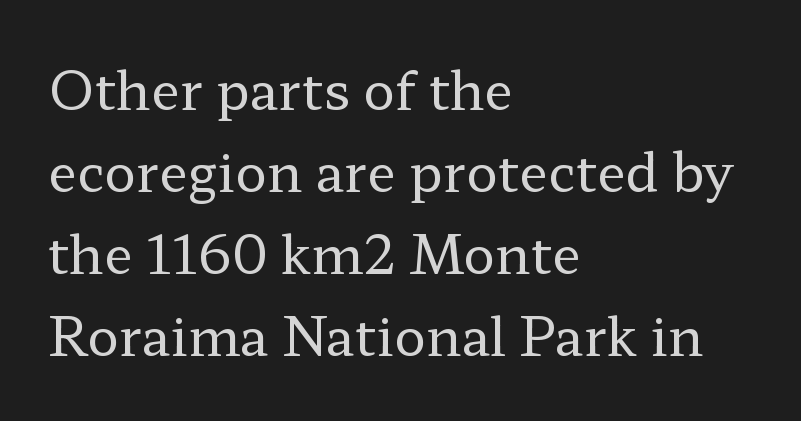
Bold? No — there's no thickening of the strokes. Quick note: interline space is typical. Spacing between characters is what you'd get straight out of the box. Words float on clear page, feet unadorned.
